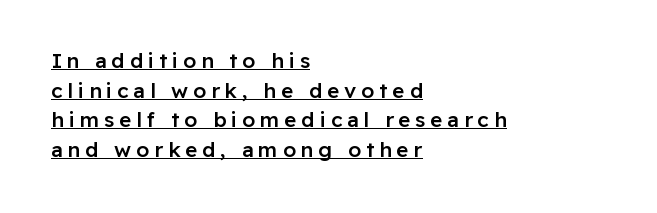
{"italic": "no", "bold": "semi", "underline": "yes", "align": "left", "line_spacing": "normal", "line_spacing_ratio": 1.41, "letter_spacing": "wide", "letter_spacing_em": 0.23, "glyph_px": 21}
